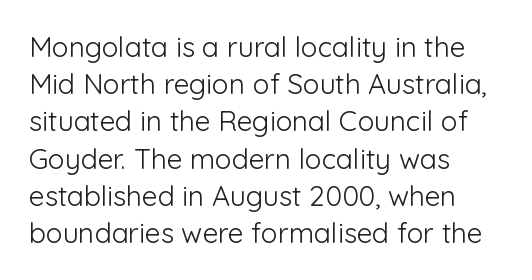
The image shows 28 px light sans-serif type, upright; set left-aligned, normal line spacing (1.33x), normal letter spacing, not underlined; low stroke contrast and a medium x-height.
